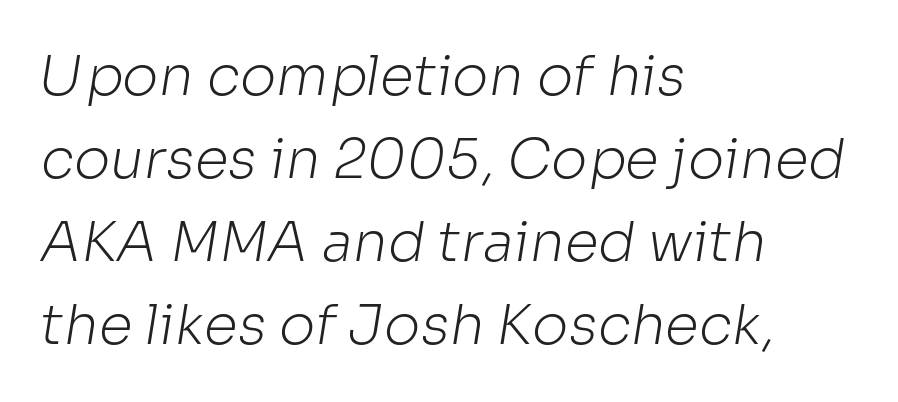
The image shows 55 px light sans-serif type; set left-aligned, normal line spacing (1.51x), normal letter spacing, not underlined; low stroke contrast and a medium x-height.
